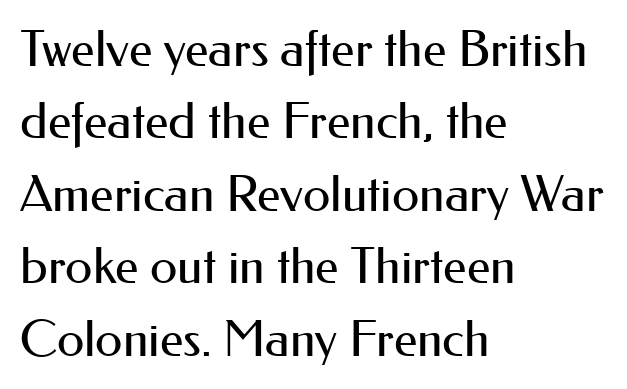
Typeset ragged right — the left edge is the straight one. Weight: not bold — regular or lighter. The letters carry no serifs — their stems end cleanly without finishing strokes. The area under the type is left untouched.
